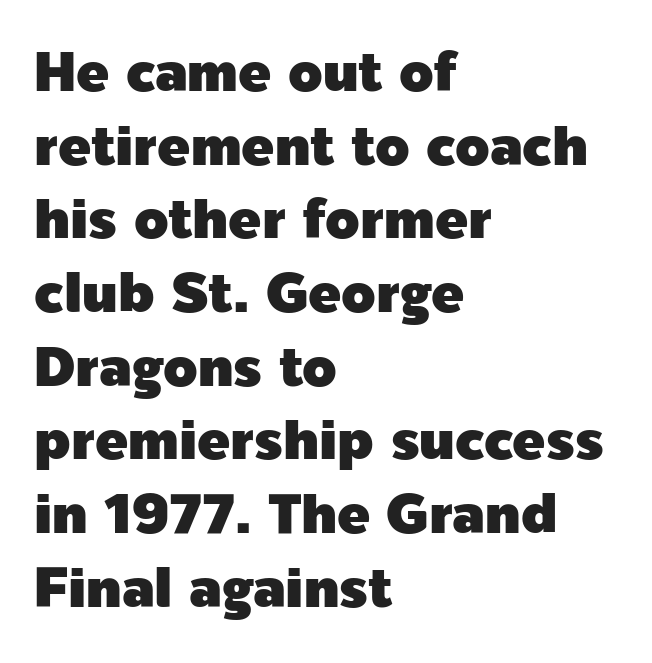
This sample has the flowing, uneven cadence of proportional lettering. In terms of leading, this rendering sits right in the middle. The paragraph shown leans on its left margin. In terms of letterform style, serifs are entirely absent. The specimen reads as upright at a glance. The foot of each line stays bare and open.
